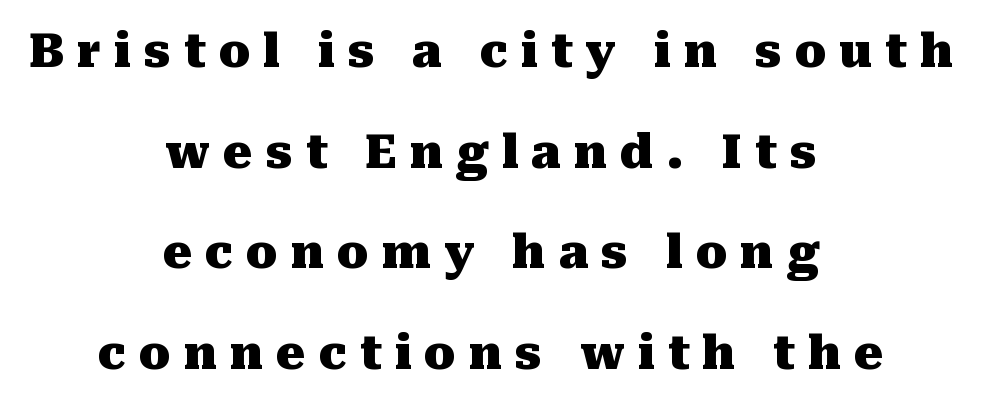
Q: Is the text bold? A: Yes.
Q: Is the text italic (slanted)? A: No, it is upright.
Q: Is the typeface a serif or a sans-serif typeface? A: Serif.
Q: Is the text underlined? A: No.
Q: How is the paragraph aligned? A: Centered.
Q: Is the spacing between letters normal or unusually wide? A: Unusually wide.
Q: Is the spacing between lines tight, normal or loose? A: Loose.
Q: Width (condensed, normal, or wide)? A: Normal.
Q: Stroke contrast? A: Medium.
Q: x-height? A: Medium.
Q: Monospaced? A: No.
